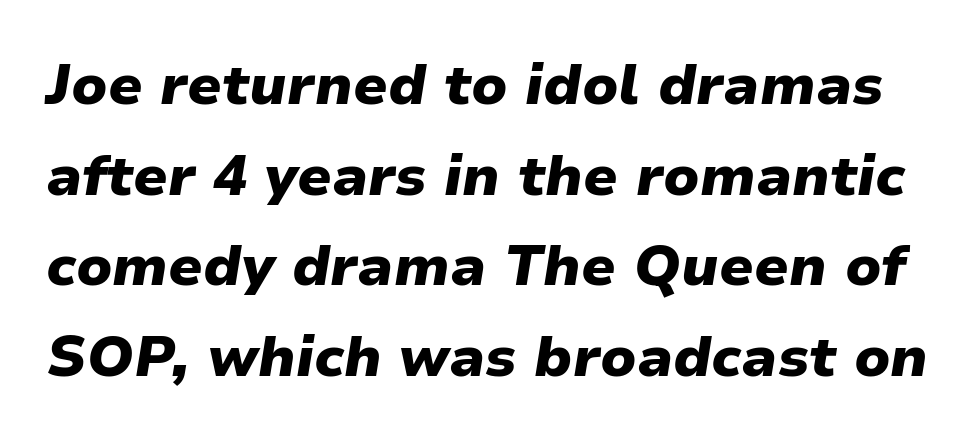
{"italic": "yes", "lean": "right", "slant_degrees": 9, "bold": "yes", "weight": "heavy", "width": "normal", "stroke_contrast": "low", "x_height": "medium", "monospaced": "no", "underline": "no", "line_spacing": "normal", "line_spacing_ratio": 1.59, "letter_spacing": "normal", "letter_spacing_em": 0.0, "glyph_px": 57}
